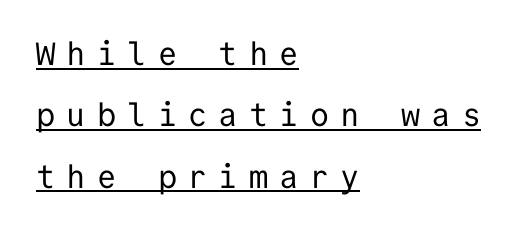
{"serif": "no", "italic": "no", "bold": "no", "weight": "regular", "width": "normal", "stroke_contrast": "low", "x_height": "medium", "monospaced": "yes", "underline": "yes", "align": "left", "line_spacing": "loose", "line_spacing_ratio": 1.92, "letter_spacing": "wide", "letter_spacing_em": 0.35, "glyph_px": 32}
